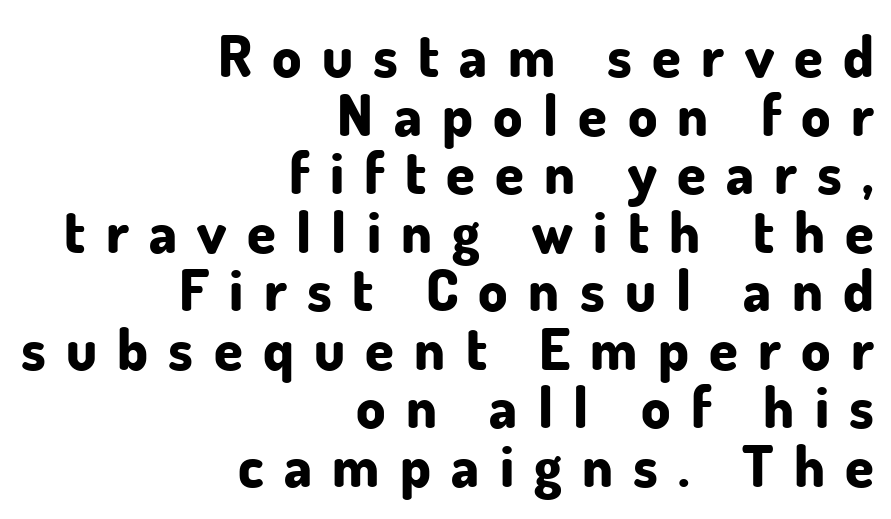
{"serif": "no", "italic": "no", "bold": "yes", "weight": "bold", "width": "normal", "stroke_contrast": "low", "x_height": "small", "monospaced": "no", "underline": "no", "align": "right", "line_spacing": "tight", "line_spacing_ratio": 1.01, "letter_spacing": "wide", "letter_spacing_em": 0.35, "glyph_px": 58}
